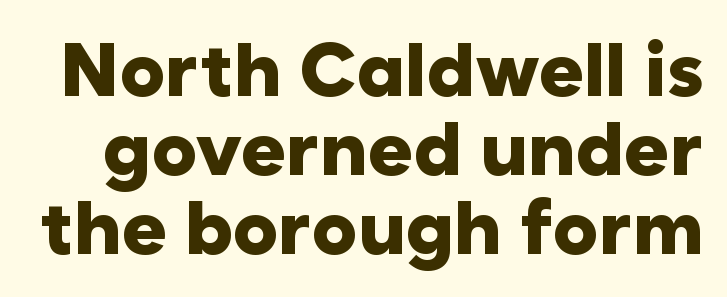
Q: Is the text bold? A: Yes.
Q: Is the text italic (slanted)? A: No, it is upright.
Q: Is the typeface a serif or a sans-serif typeface? A: Sans-serif.
Q: Is the text underlined? A: No.
Q: Is the spacing between letters normal or unusually wide? A: Normal.
Q: Is the spacing between lines tight, normal or loose? A: Tight.
Q: Width (condensed, normal, or wide)? A: Normal.
Q: Stroke contrast? A: Low.
Q: x-height? A: Medium.
Q: Monospaced? A: No.
